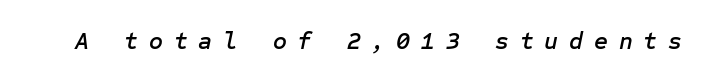
{"italic": "yes", "lean": "right", "slant_degrees": 12, "underline": "no", "letter_spacing": "wide", "letter_spacing_em": 0.45, "glyph_px": 24}
